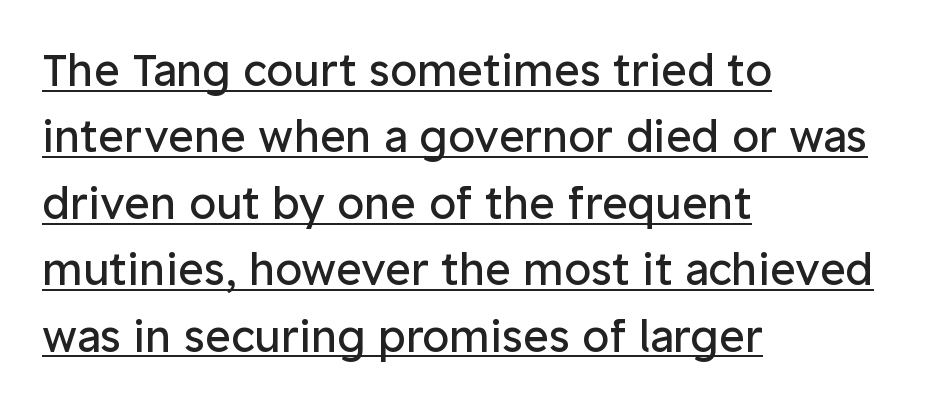
Does a line run under the words? Yes, clearly. Does the copy run flush right? No — it runs flush left. Quick note: not italic, upright. The passage shown is typed in a proportional face where columns would drift. A normal amount of white space separates one row of letters from the next. The font sits on the lighter half of the weight spectrum, regular included.
